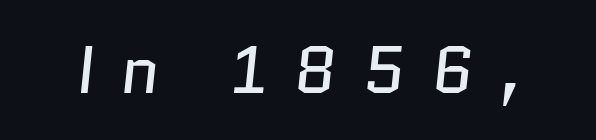
The image shows 66 px regular-weight sans-serif type; set unusually wide letter spacing (+0.4 em), not underlined; low stroke contrast and a medium x-height.
